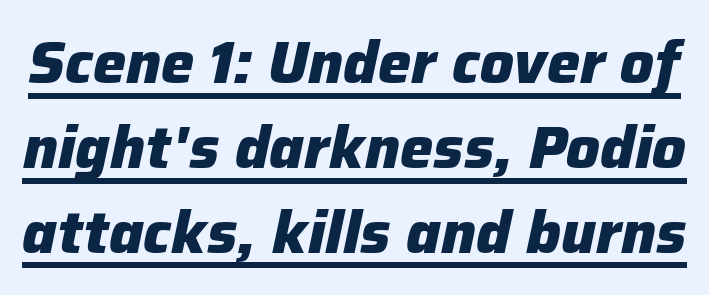
The string is rendered with underlining switched on. Character widths vary here, with narrow letters taking less room than wide ones. Students, this is bold: see how much ink each stroke carries. The rendering uses a moderate line-height, typical for paragraphs.
